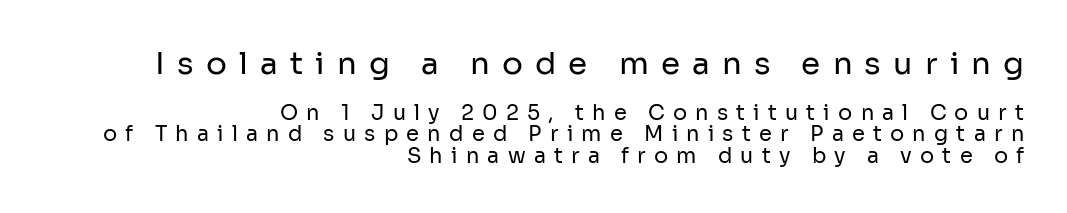
Q: Is the text bold? A: No.
Q: Is the text italic (slanted)? A: No, it is upright.
Q: Is the typeface a serif or a sans-serif typeface? A: Sans-serif.
Q: Is the text underlined? A: No.
Q: How is the paragraph aligned? A: Right-aligned.
Q: Is the spacing between letters normal or unusually wide? A: Unusually wide.
Q: Is the spacing between lines tight, normal or loose? A: Tight.
Q: Which block of text is set in a larger size, the first (top) or the second (bottom)? A: The first (top) one.
Q: Width (condensed, normal, or wide)? A: Normal.
Q: Stroke contrast? A: Low.
Q: x-height? A: Medium.
Q: Monospaced? A: No.
